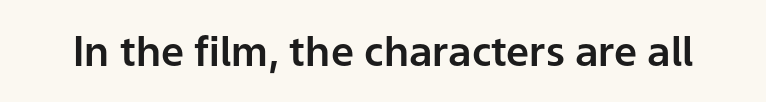
{"serif": "no", "italic": "no", "width": "normal", "stroke_contrast": "low", "x_height": "medium", "monospaced": "no", "underline": "no", "letter_spacing": "normal", "letter_spacing_em": 0.0, "glyph_px": 41}
